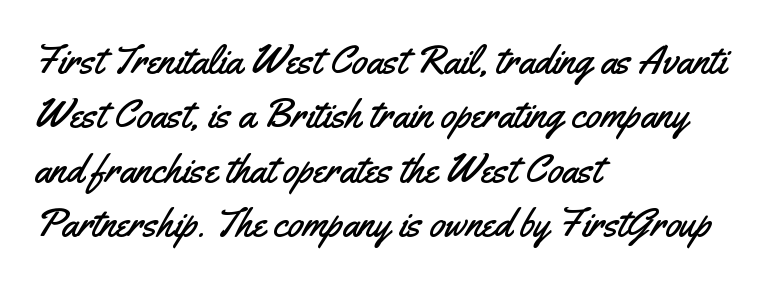
A student would call this left alignment; a typographer would say flush left, rag right. Line spacing here is normal. The glyphs are unaccompanied by any horizontal stroke below them. Here the designer chose a conventional face with non-uniform glyph widths. Font category for this specimen: sans-serif.
